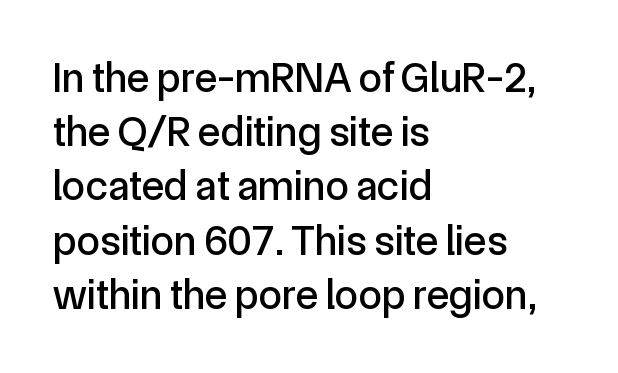
Q: Is the text italic (slanted)? A: No, it is upright.
Q: Is the typeface a serif or a sans-serif typeface? A: Sans-serif.
Q: Is the text underlined? A: No.
Q: How is the paragraph aligned? A: Left-aligned.
Q: Is the spacing between letters normal or unusually wide? A: Normal.
Q: Is the spacing between lines tight, normal or loose? A: Normal.
Q: Width (condensed, normal, or wide)? A: Normal.
Q: x-height? A: Medium.
Q: Monospaced? A: No.
